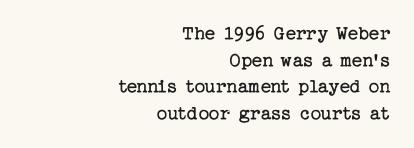
Counters stay open thanks to moderate or lighter strokes. Underline: absent. Honestly, the row spacing looks completely unremarkable. Every stem runs plumb, perpendicular to the baseline.
